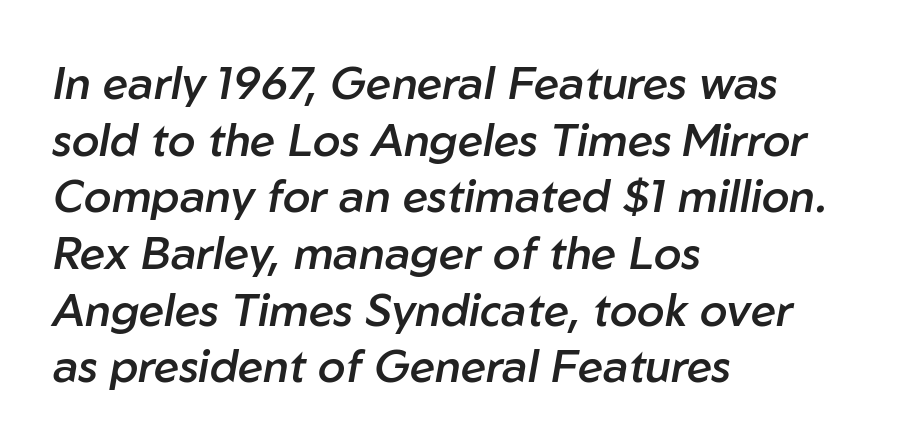
The image shows 45 px semibold type, italic (leaning right); set left-aligned, normal line spacing (1.26x), normal letter spacing, not underlined; low stroke contrast and a medium x-height.
